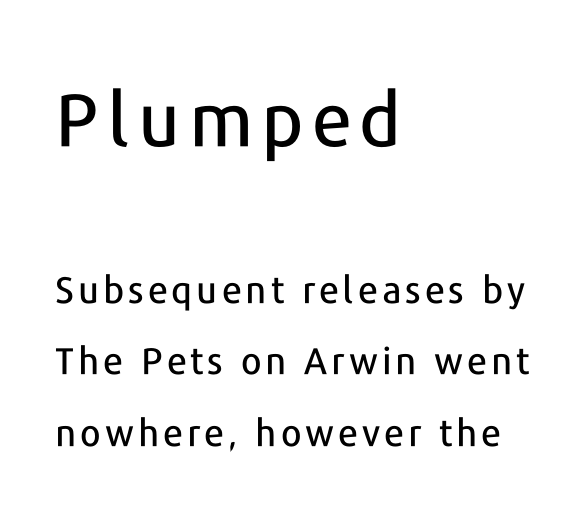
Q: Is the text italic (slanted)? A: No, it is upright.
Q: Is the typeface a serif or a sans-serif typeface? A: Sans-serif.
Q: Is the text underlined? A: No.
Q: How is the paragraph aligned? A: Left-aligned.
Q: Is the spacing between lines tight, normal or loose? A: Loose.
Q: Which block of text is set in a larger size, the first (top) or the second (bottom)? A: The first (top) one.
Q: Width (condensed, normal, or wide)? A: Normal.
Q: Stroke contrast? A: Low.
Q: x-height? A: Medium.
Q: Monospaced? A: No.
